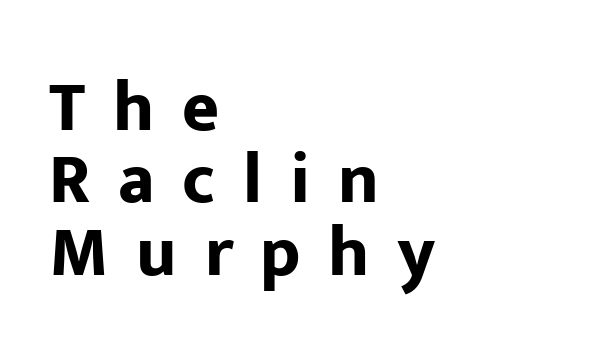
Q: Is the text bold? A: Yes.
Q: Is the text italic (slanted)? A: No, it is upright.
Q: Is the typeface a serif or a sans-serif typeface? A: Sans-serif.
Q: Is the text underlined? A: No.
Q: How is the paragraph aligned? A: Left-aligned.
Q: Is the spacing between letters normal or unusually wide? A: Unusually wide.
Q: Is the spacing between lines tight, normal or loose? A: Tight.
Q: Width (condensed, normal, or wide)? A: Normal.
Q: Stroke contrast? A: Low.
Q: x-height? A: Medium.
Q: Monospaced? A: No.
